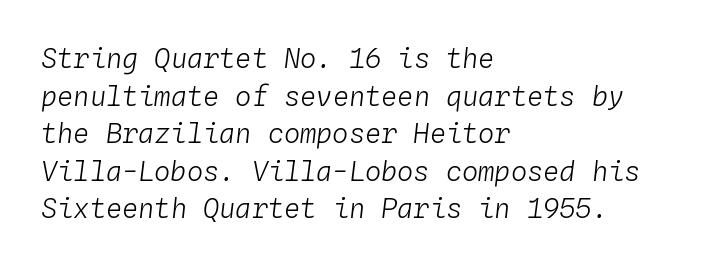
The image shows 27 px text type, italic (leaning right); set left-aligned, normal line spacing (1.39x), normal letter spacing, not underlined.
